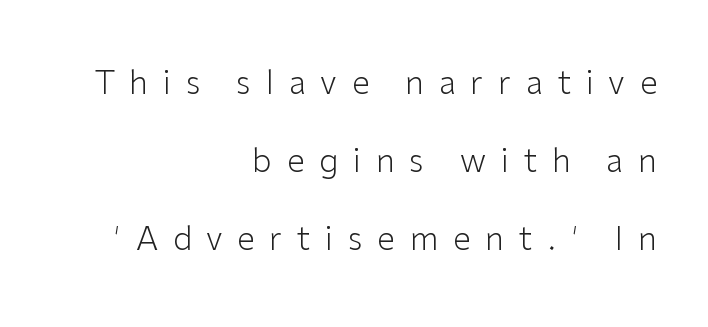
Q: Is the text bold? A: No.
Q: Is the text italic (slanted)? A: No, it is upright.
Q: Is the typeface a serif or a sans-serif typeface? A: Sans-serif.
Q: Is the text underlined? A: No.
Q: How is the paragraph aligned? A: Right-aligned.
Q: Is the spacing between letters normal or unusually wide? A: Unusually wide.
Q: Is the spacing between lines tight, normal or loose? A: Loose.
Q: Width (condensed, normal, or wide)? A: Normal.
Q: Stroke contrast? A: Low.
Q: x-height? A: Medium.
Q: Monospaced? A: No.
